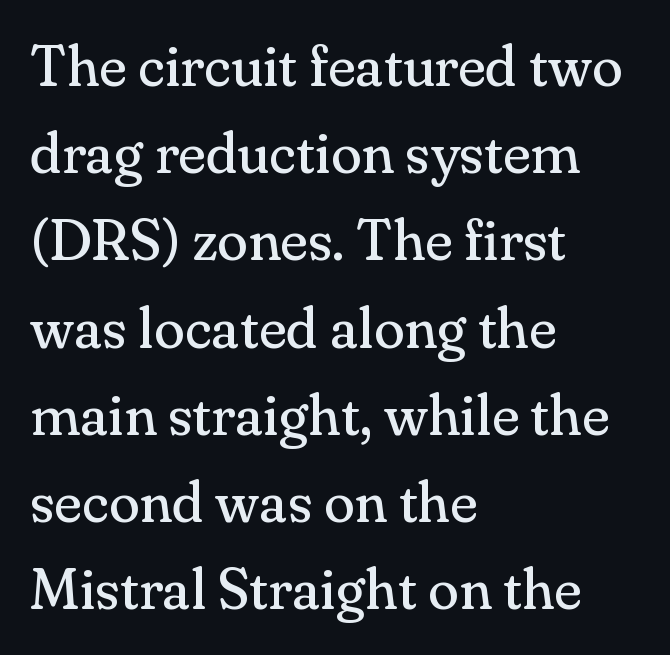
The image shows 57 px regular-weight serif type, upright; set left-aligned, normal line spacing (1.53x), normal letter spacing, not underlined; medium stroke contrast and a small x-height.
